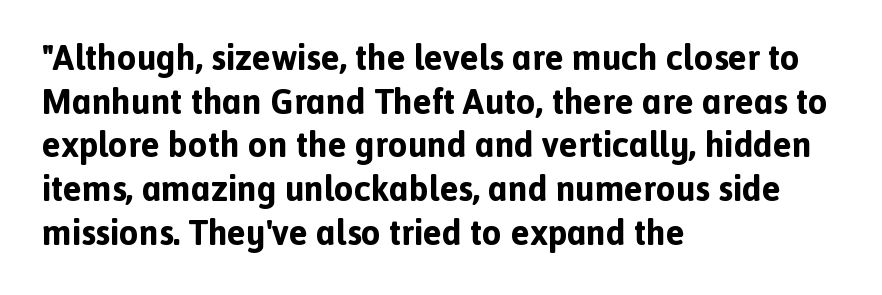
{"serif": "no", "italic": "no", "bold": "yes", "weight": "bold", "width": "normal", "x_height": "medium", "monospaced": "no", "underline": "no", "align": "left", "line_spacing": "normal", "line_spacing_ratio": 1.25, "letter_spacing": "normal", "letter_spacing_em": 0.0, "glyph_px": 35}
